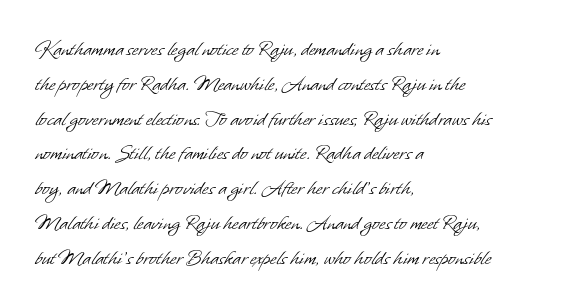
Q: Is the text bold? A: No.
Q: Is the text underlined? A: No.
Q: How is the paragraph aligned? A: Left-aligned.
Q: Is the spacing between letters normal or unusually wide? A: Normal.
Q: Is the spacing between lines tight, normal or loose? A: Normal.
